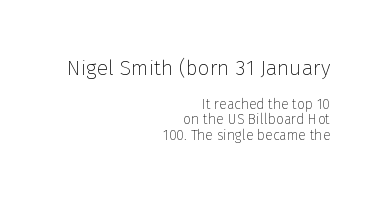
The image shows 21 px text type, upright; set right-aligned, tight line spacing (1.1x), normal letter spacing, not underlined; the first (top) block is 1.5x larger.
